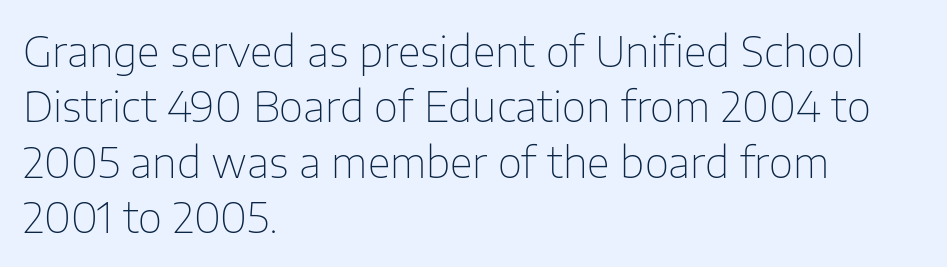
Q: Is the text bold? A: No.
Q: Is the text italic (slanted)? A: No, it is upright.
Q: Is the typeface a serif or a sans-serif typeface? A: Sans-serif.
Q: Is the text underlined? A: No.
Q: How is the paragraph aligned? A: Left-aligned.
Q: Is the spacing between letters normal or unusually wide? A: Normal.
Q: Is the spacing between lines tight, normal or loose? A: Normal.
Q: Width (condensed, normal, or wide)? A: Normal.
Q: Stroke contrast? A: Low.
Q: x-height? A: Medium.
Q: Monospaced? A: No.
